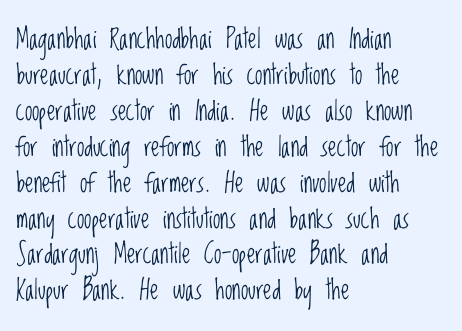
{"italic": "no", "bold": "no", "underline": "no", "align": "left", "line_spacing": "normal", "line_spacing_ratio": 1.33, "letter_spacing": "normal", "letter_spacing_em": 0.0, "glyph_px": 27}
